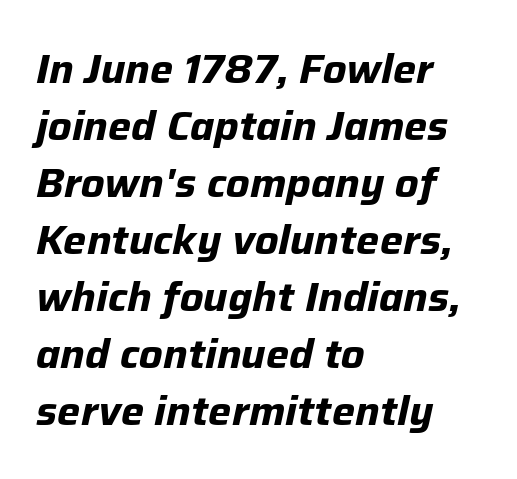
Think of a printed novel: that variable character pitch is what you see here. The paragraph shown leans on its left margin. No extra tracking has been applied to these lines. Descenders are the only things crossing below the line. The rendering uses a moderate line-height, typical for paragraphs.
